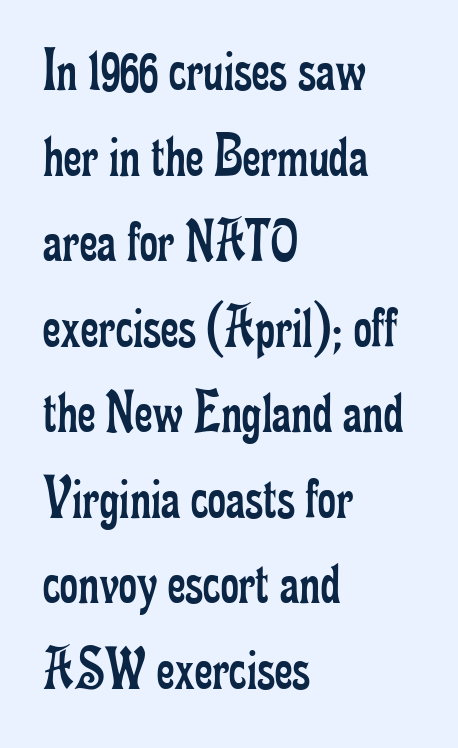
{"serif": "yes", "italic": "no", "bold": "no", "weight": "regular", "width": "condensed", "stroke_contrast": "low", "x_height": "small", "monospaced": "no", "underline": "no", "align": "left", "line_spacing": "normal", "line_spacing_ratio": 1.38, "letter_spacing": "normal", "letter_spacing_em": 0.0, "glyph_px": 62}
